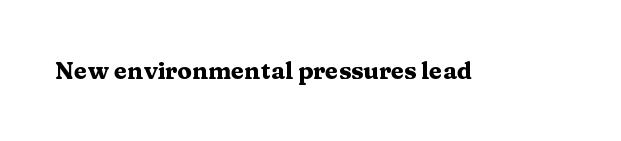
What stands out about the letter spacing? Nothing — it is the standard amount. Upright lettering throughout. Bold? Absolutely — the strokes are thick and heavy. The glyphs are unaccompanied by any horizontal stroke below them.
